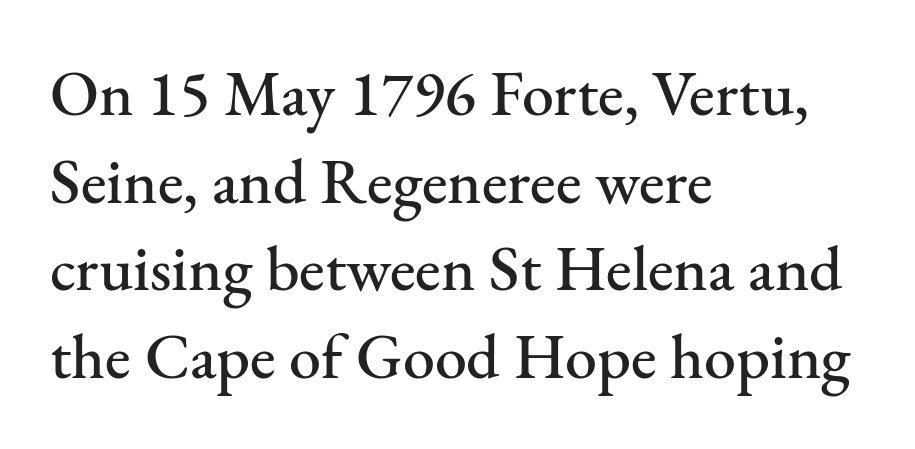
I'd call this a serif setting — the letters wear small feet. Here the designer chose a conventional face with non-uniform glyph widths. Beneath every word, the page is bare. A typesetter would mark this as roman, not italic. This sample keeps an unexceptional amount of space between lines. Left-aligned paragraph, ragged on the right.
